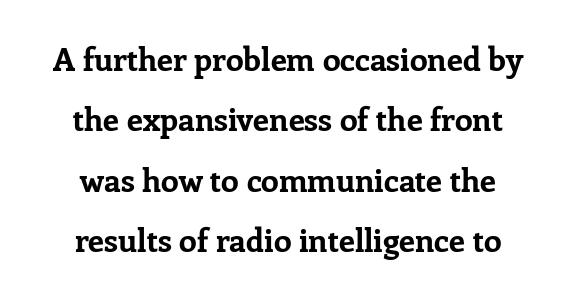
Note: serifs present on the glyphs. The passage shown has conventional tracking throughout. Designer's note — italics off, roman on. Notice how thick the strokes are: this is what a full bold looks like. This rendering features lettering with no underline. A student would call this center alignment; a typographer would say set centered.
